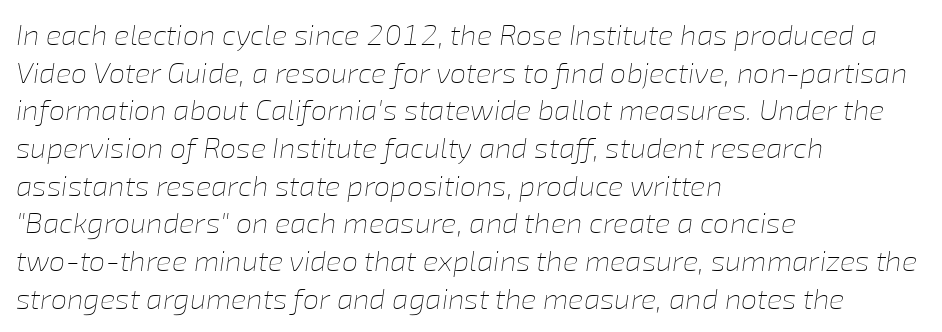
{"italic": "yes", "lean": "right", "slant_degrees": 8, "bold": "no", "weight": "thin", "width": "normal", "stroke_contrast": "low", "x_height": "medium", "monospaced": "no", "underline": "no", "align": "left", "line_spacing": "normal", "line_spacing_ratio": 1.3, "letter_spacing": "normal", "letter_spacing_em": 0.0, "glyph_px": 29}
